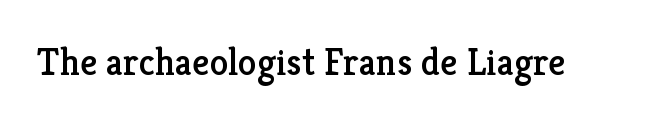
The image shows 38 px serif type, upright; set normal letter spacing, not underlined; low stroke contrast and a medium x-height.
